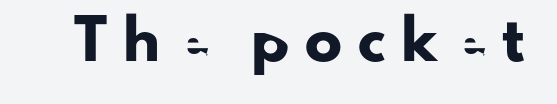
Examine the stroke ends and you'll find no serifs. The space beneath each line is pristine and unruled. This is roman type, the default non-slanted kind. Caption: expanded tracking, letters set apart.
